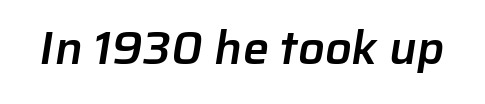
Nobody touched the tracking dial on this one. The glyphs have the mass of a demibold cut, below bold. No feet cap the strokes, marking this as sans-serif type. A clean baseline with only descenders dipping below it. Here the designer chose a conventional face with non-uniform glyph widths.
